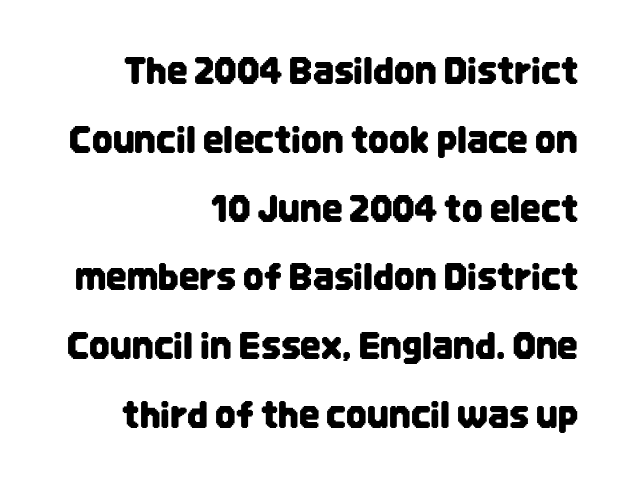
The type sits square on the baseline with zero lean. Only glyphs here, with clear space below each row. Every row of glyphs terminates at an identical x-position on the right. Quick note: interline space is abundant. Honestly, the letter spacing is just normal — you wouldn't notice it.
